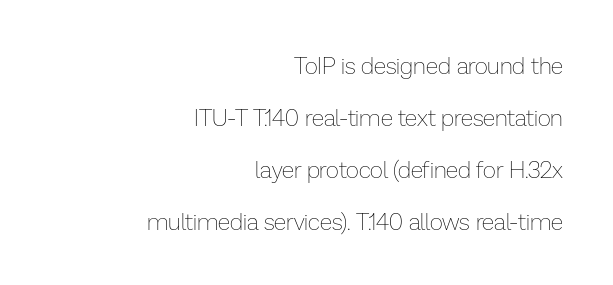
The line-height multiplier appears high, well above default. Upright lettering throughout. Where is the straight margin? On the right. The letters look calm and open, with moderate or lighter stems.
